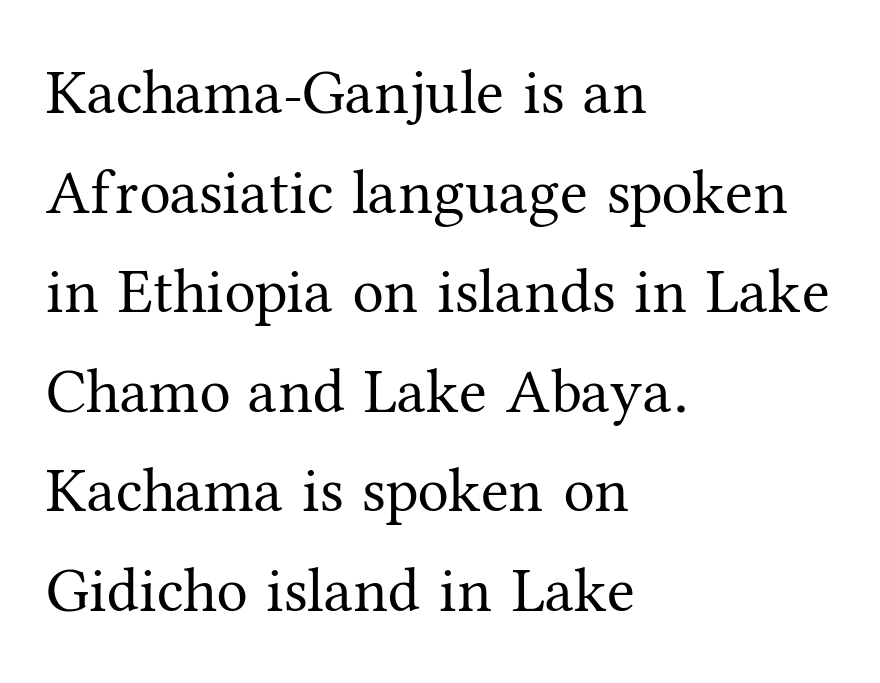
{"serif": "yes", "italic": "no", "bold": "no", "weight": "regular", "width": "normal", "stroke_contrast": "medium", "x_height": "medium", "monospaced": "no", "underline": "no", "align": "left", "line_spacing": "normal", "line_spacing_ratio": 1.58, "letter_spacing": "normal", "letter_spacing_em": 0.0, "glyph_px": 63}
